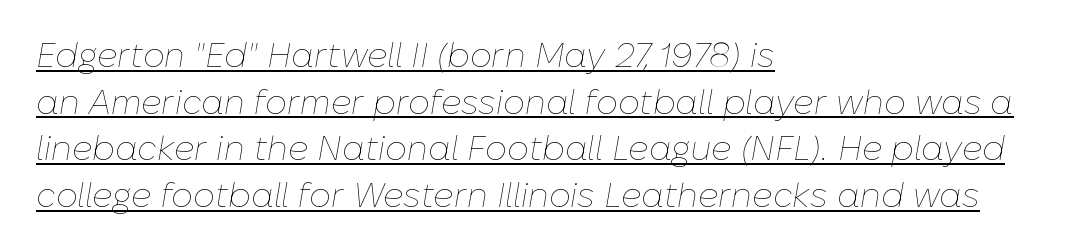
Compared with undecorated copy, this sample adds a rule below the words. Visually the block forms a straight wall on the left and a jagged coastline on the right. Would a proofreader flag this as italicized? Yes. Leading: standard. The letterforms sit at book weight or below.
